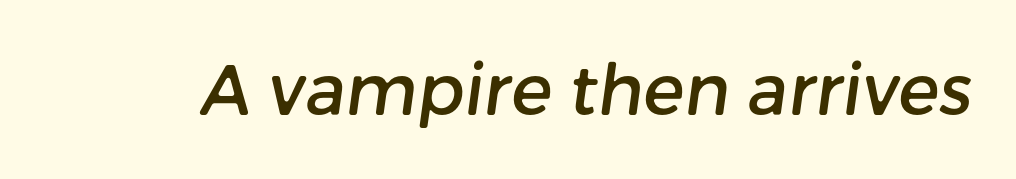
The image shows 69 px sans-serif type; set normal letter spacing, not underlined; low stroke contrast and a medium x-height.
